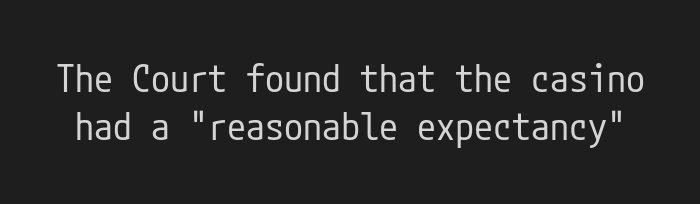
Q: Is the text bold? A: No.
Q: Is the text italic (slanted)? A: No, it is upright.
Q: Is the typeface a serif or a sans-serif typeface? A: Sans-serif.
Q: Is the text underlined? A: No.
Q: Is the spacing between letters normal or unusually wide? A: Normal.
Q: Is the spacing between lines tight, normal or loose? A: Normal.
Q: Width (condensed, normal, or wide)? A: Condensed.
Q: Stroke contrast? A: Low.
Q: x-height? A: Medium.
